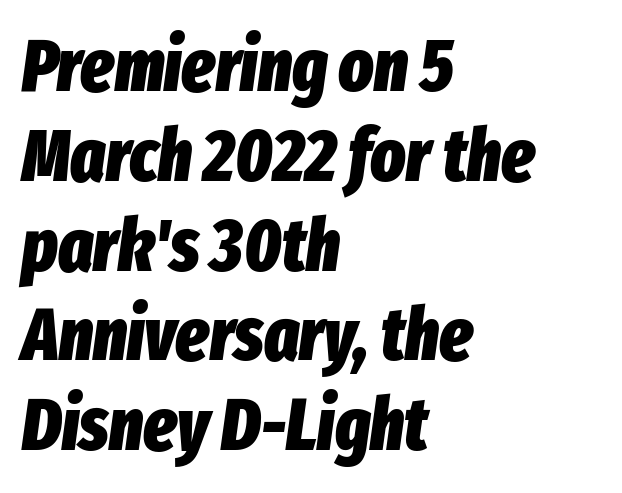
Q: Is the text bold? A: Yes.
Q: Is the text italic (slanted)? A: Yes, it leans right by about 8 degrees.
Q: Is the text underlined? A: No.
Q: How is the paragraph aligned? A: Left-aligned.
Q: Is the spacing between letters normal or unusually wide? A: Normal.
Q: Width (condensed, normal, or wide)? A: Condensed.
Q: Stroke contrast? A: Low.
Q: x-height? A: Medium.
Q: Monospaced? A: No.
